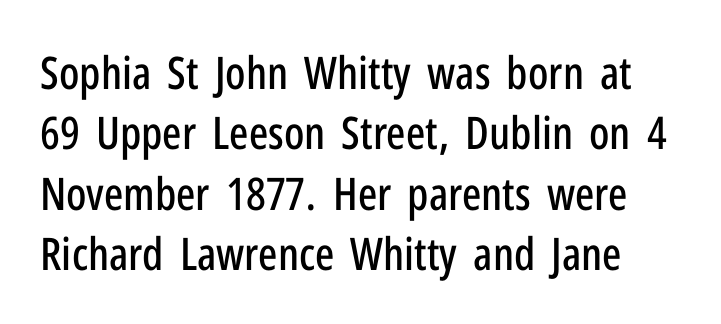
This rendering features lettering with no underline. Looks like regular typesetting: each glyph gets only the width it needs. Is there much room between lines? A standard amount, neither cramped nor airy. Look at the bottom of the vertical strokes: they stop flat, with no serifs. Nope, not italic — everything's standing straight. Spacing between characters is what you'd get straight out of the box.
